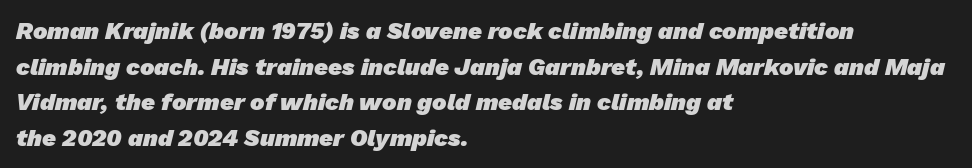
Q: Is the text bold? A: Yes.
Q: Is the text underlined? A: No.
Q: How is the paragraph aligned? A: Left-aligned.
Q: Is the spacing between letters normal or unusually wide? A: Normal.
Q: Is the spacing between lines tight, normal or loose? A: Normal.
